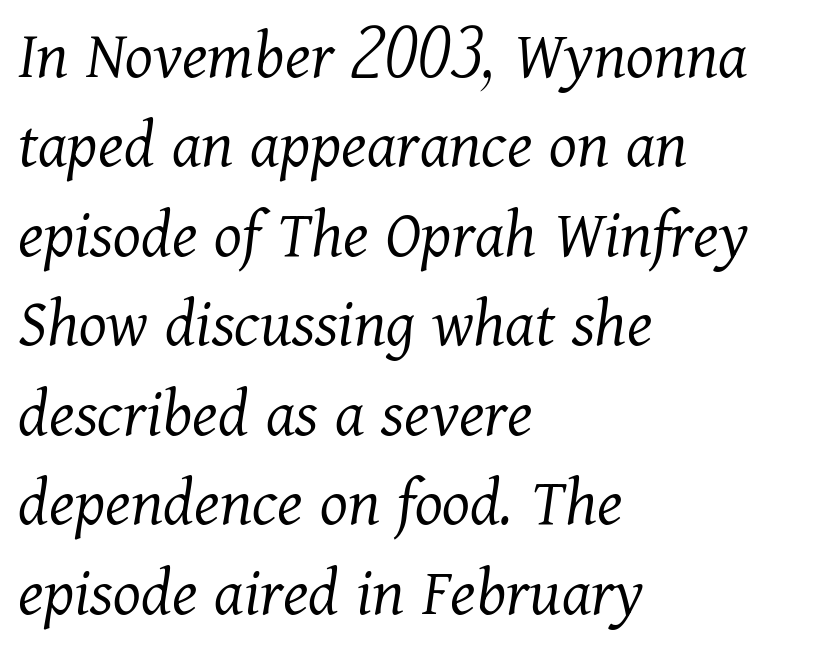
{"serif": "yes", "italic": "yes", "lean": "right", "slant_degrees": 11, "bold": "no", "weight": "light", "width": "normal", "stroke_contrast": "medium", "x_height": "medium", "monospaced": "no", "underline": "no", "align": "left", "line_spacing": "normal", "line_spacing_ratio": 1.26, "letter_spacing": "normal", "letter_spacing_em": 0.0, "glyph_px": 71}
